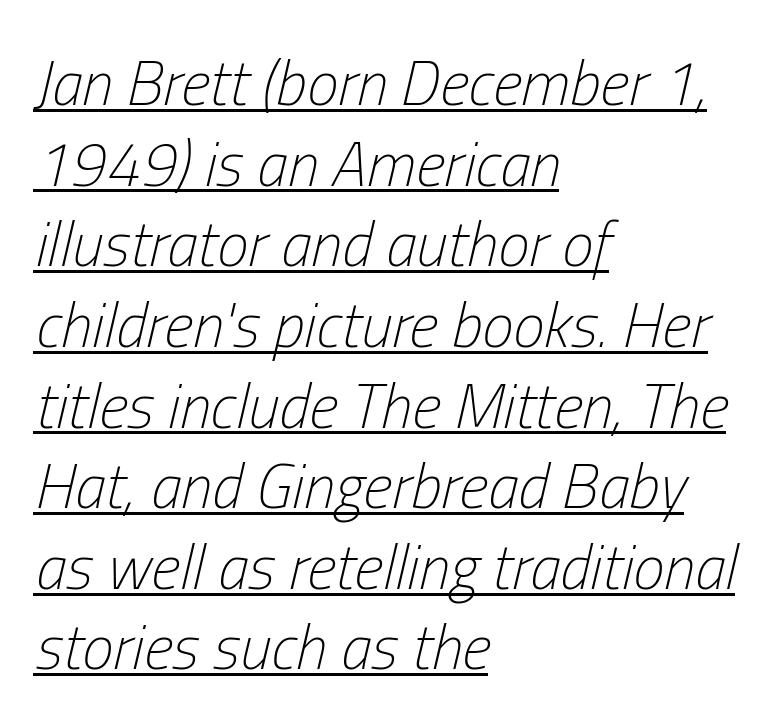
{"italic": "yes", "lean": "right", "slant_degrees": 13, "bold": "no", "weight": "light", "width": "condensed", "stroke_contrast": "low", "x_height": "medium", "monospaced": "no", "underline": "yes", "align": "left", "line_spacing": "normal", "line_spacing_ratio": 1.28, "letter_spacing": "normal", "letter_spacing_em": 0.0, "glyph_px": 63}
